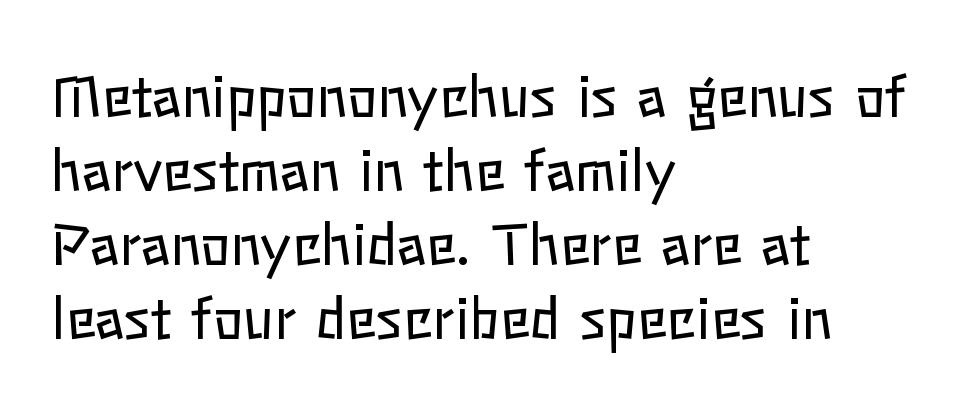
The axis of the letterforms is exactly vertical. Varying glyph widths throughout — classic text-font behaviour. Each word holds together tightly as a unit, with standard inter-letter gaps. Whoever set this chose a conventional vertical rhythm. The ragged edge is on the right, which tells us the setting is flush left. Honestly, there is no underline to notice here at all.
